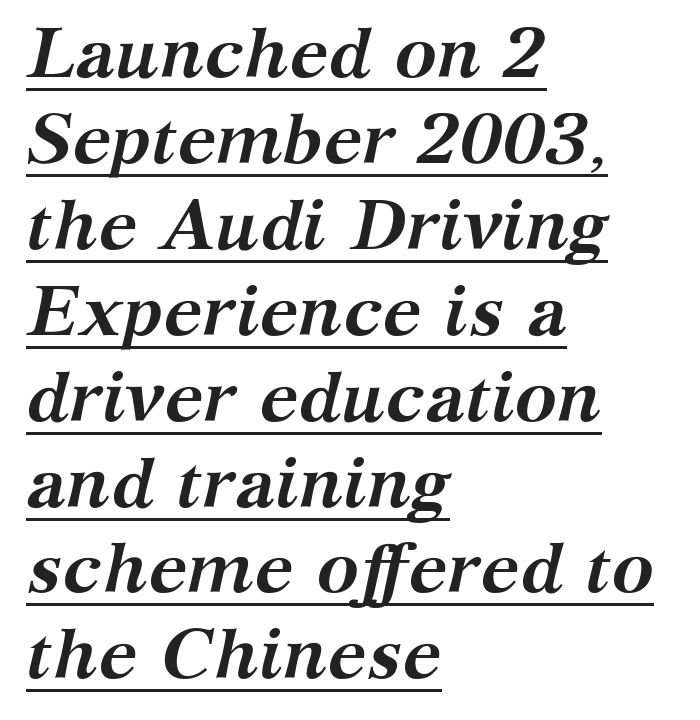
Would a proofreader flag this as italicized? Yes. Thick stems and heavy bowls — unmistakably bold. This rendering uses left alignment, leaving the right contour irregular. Is the letter spacing exaggerated? No — it looks like the ordinary default. The face used here is seriffed, in the tradition of book romans. Each letter keeps its own natural width here, so spacing adapts to shape.
